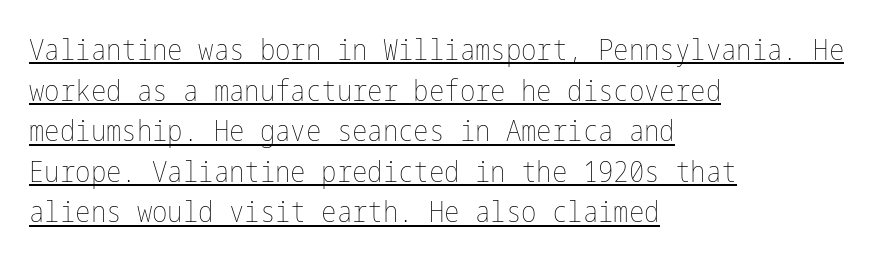
The image shows 29 px thin, condensed type, upright; set left-aligned, normal line spacing (1.4x), normal letter spacing, underlined; low stroke contrast and a medium x-height.
